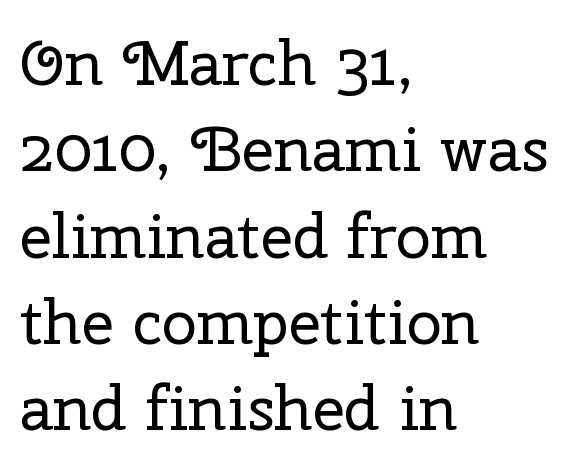
The image shows 63 px regular-weight serif type, upright; set left-aligned, normal line spacing (1.37x), normal letter spacing, not underlined; low stroke contrast and a medium x-height.
